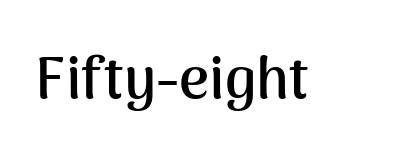
{"serif": "no", "italic": "no", "bold": "yes", "weight": "semibold", "width": "normal", "stroke_contrast": "medium", "x_height": "medium", "monospaced": "no", "underline": "no", "letter_spacing": "normal", "letter_spacing_em": 0.0, "glyph_px": 58}
